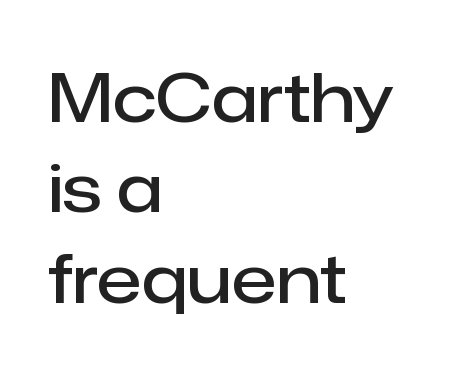
The image shows 67 px semibold sans-serif type, upright; set left-aligned, normal line spacing (1.35x), normal letter spacing, not underlined; low stroke contrast and a medium x-height.
